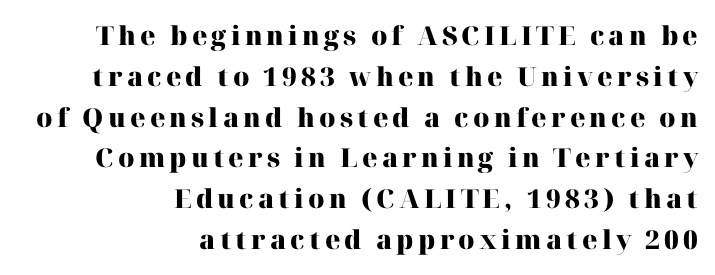
Q: Is the text bold? A: Yes.
Q: Is the text italic (slanted)? A: No, it is upright.
Q: Is the text underlined? A: No.
Q: How is the paragraph aligned? A: Right-aligned.
Q: Is the spacing between lines tight, normal or loose? A: Normal.
